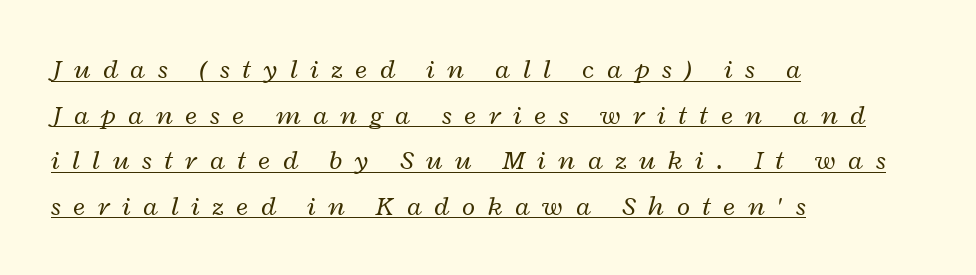
Q: Is the text bold? A: No.
Q: Is the text italic (slanted)? A: Yes, it leans right by about 12 degrees.
Q: Is the text underlined? A: Yes.
Q: How is the paragraph aligned? A: Left-aligned.
Q: Is the spacing between letters normal or unusually wide? A: Unusually wide.
Q: Is the spacing between lines tight, normal or loose? A: Normal.
